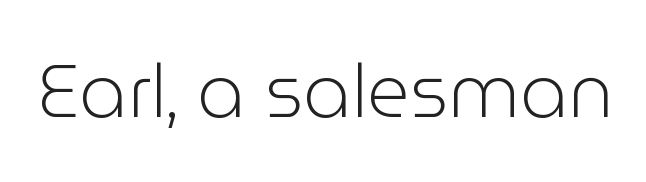
Q: Is the text bold? A: No.
Q: Is the text italic (slanted)? A: No, it is upright.
Q: Is the typeface a serif or a sans-serif typeface? A: Sans-serif.
Q: Is the text underlined? A: No.
Q: Is the spacing between letters normal or unusually wide? A: Normal.
Q: Width (condensed, normal, or wide)? A: Normal.
Q: Stroke contrast? A: Low.
Q: x-height? A: Medium.
Q: Monospaced? A: No.
